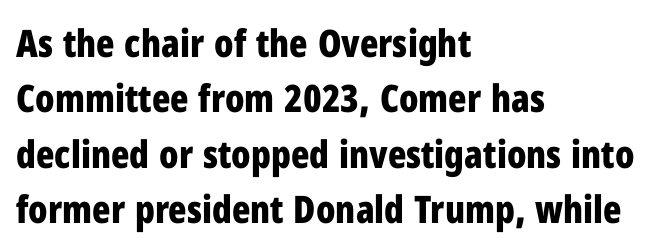
{"serif": "no", "italic": "no", "bold": "yes", "weight": "bold", "width": "condensed", "stroke_contrast": "low", "x_height": "medium", "monospaced": "no", "underline": "no", "align": "left", "line_spacing": "normal", "line_spacing_ratio": 1.46, "letter_spacing": "normal", "letter_spacing_em": 0.0, "glyph_px": 38}
